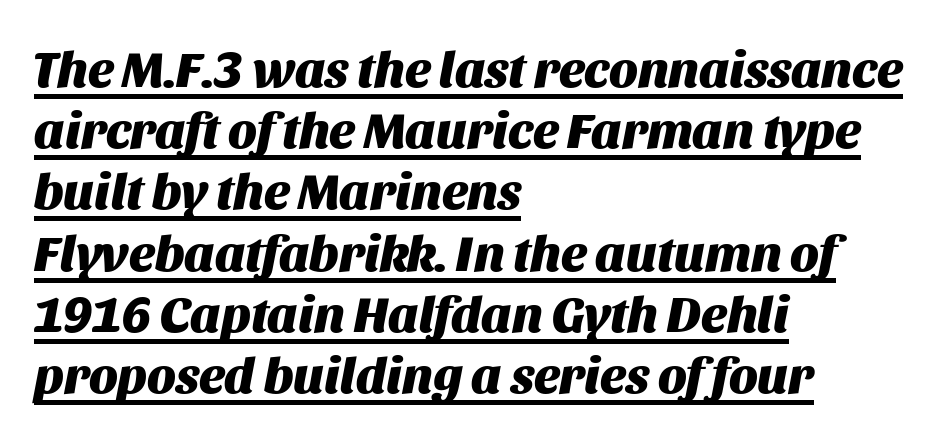
Q: Is the text bold? A: Yes.
Q: Is the text italic (slanted)? A: Yes, it leans right by about 11 degrees.
Q: Is the text underlined? A: Yes.
Q: How is the paragraph aligned? A: Left-aligned.
Q: Is the spacing between letters normal or unusually wide? A: Normal.
Q: Width (condensed, normal, or wide)? A: Normal.
Q: Stroke contrast? A: Medium.
Q: x-height? A: Large.
Q: Monospaced? A: No.
